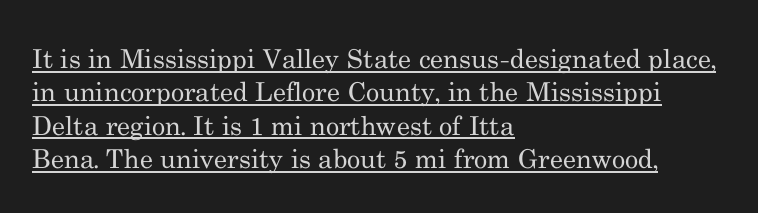
Characters follow at the spacing the type designer built in. Notice how a bar underscores the lettering throughout. The font's upright variant was chosen for this text. Line spacing here is normal. The passage shown is not bold in any degree.
